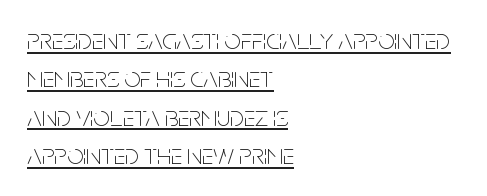
Varying glyph widths throughout — classic text-font behaviour. This sample uses a sans-serif face. Alignment: flush left. Every character sits straight up, as roman type does. Caption: lettering with a line underneath. Honestly, the letter spacing is just normal — you wouldn't notice it.
